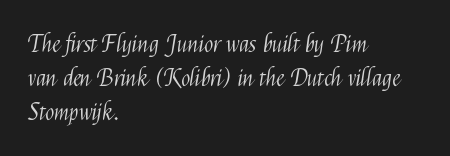
The image shows 24 px text type; set left-aligned, normal line spacing (1.41x), normal letter spacing, not underlined.
